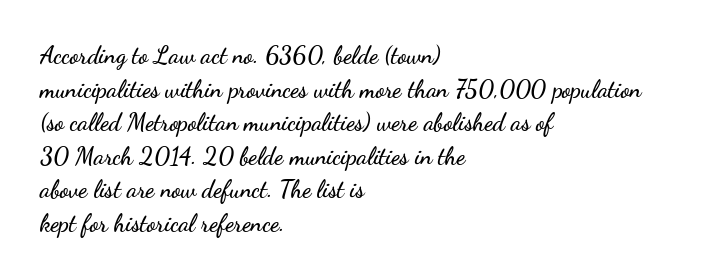
{"underline": "no", "align": "left", "line_spacing": "normal", "line_spacing_ratio": 1.4, "letter_spacing": "normal", "letter_spacing_em": 0.0, "glyph_px": 24}
